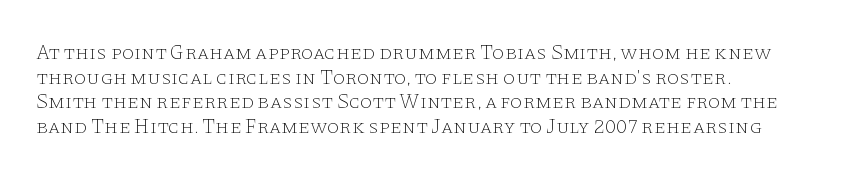
{"italic": "no", "bold": "no", "underline": "no", "align": "left", "line_spacing_ratio": 1.23, "letter_spacing": "normal", "letter_spacing_em": 0.0, "glyph_px": 20}
